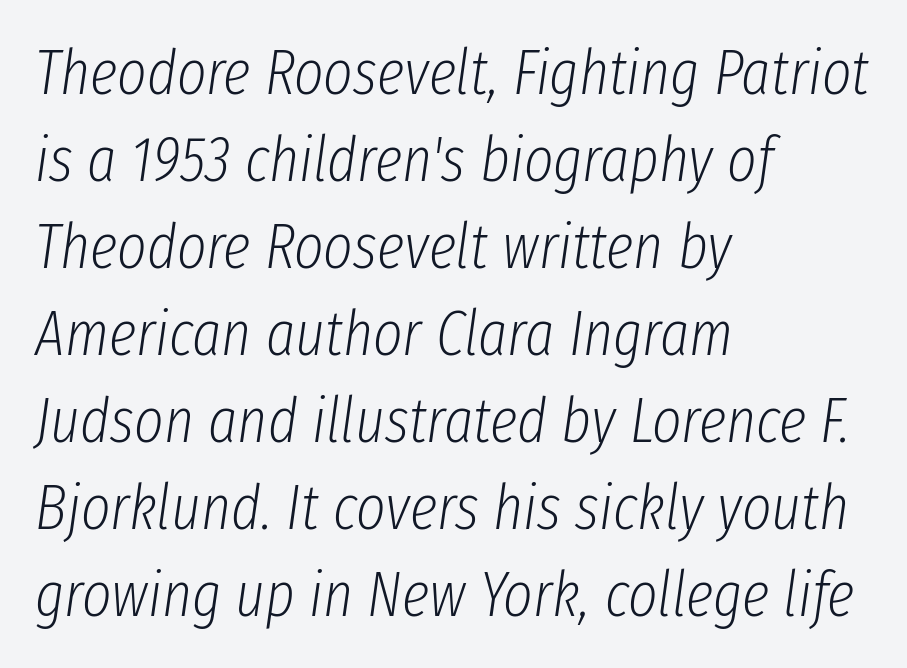
Q: Is the text bold? A: No.
Q: Is the text italic (slanted)? A: Yes, it leans right by about 8 degrees.
Q: Is the text underlined? A: No.
Q: How is the paragraph aligned? A: Left-aligned.
Q: Is the spacing between letters normal or unusually wide? A: Normal.
Q: Is the spacing between lines tight, normal or loose? A: Normal.
Q: Width (condensed, normal, or wide)? A: Condensed.
Q: Stroke contrast? A: Low.
Q: x-height? A: Medium.
Q: Monospaced? A: No.
